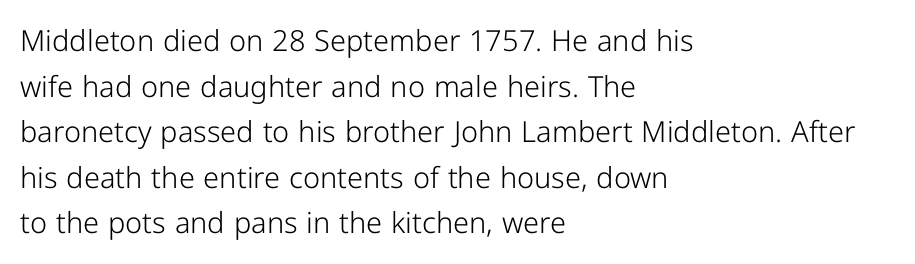
{"serif": "no", "italic": "no", "bold": "no", "weight": "light", "width": "normal", "stroke_contrast": "low", "x_height": "medium", "monospaced": "no", "underline": "no", "align": "left", "line_spacing": "normal", "line_spacing_ratio": 1.57, "letter_spacing": "normal", "letter_spacing_em": 0.0, "glyph_px": 29}
